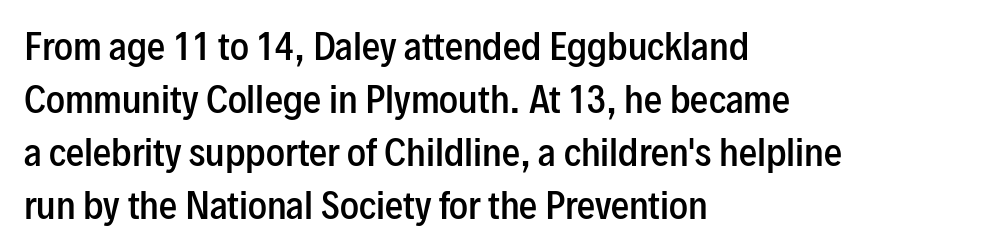
The image shows 36 px semibold, condensed sans-serif type, upright; set left-aligned, normal line spacing (1.47x), normal letter spacing, not underlined; low stroke contrast and a medium x-height.
